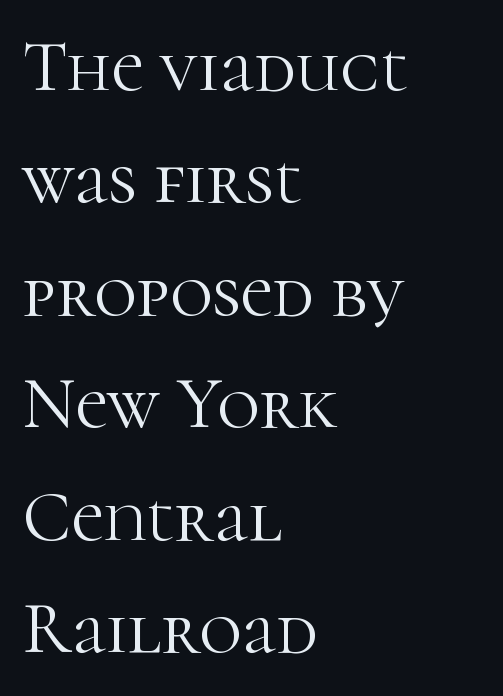
{"serif": "yes", "italic": "no", "bold": "no", "weight": "light", "width": "normal", "stroke_contrast": "high", "x_height": "medium", "monospaced": "no", "underline": "no", "align": "left", "line_spacing": "normal", "line_spacing_ratio": 1.54, "letter_spacing": "normal", "letter_spacing_em": 0.0, "glyph_px": 73}
